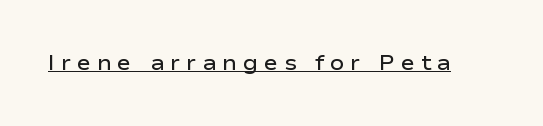
A rule runs beneath these lines of type. How are the letters spaced? Widely, with obvious added tracking. The rendering uses a semibold face; strokes are thickened but not to full bold. You can tell it's not italic because the verticals are truly vertical.
